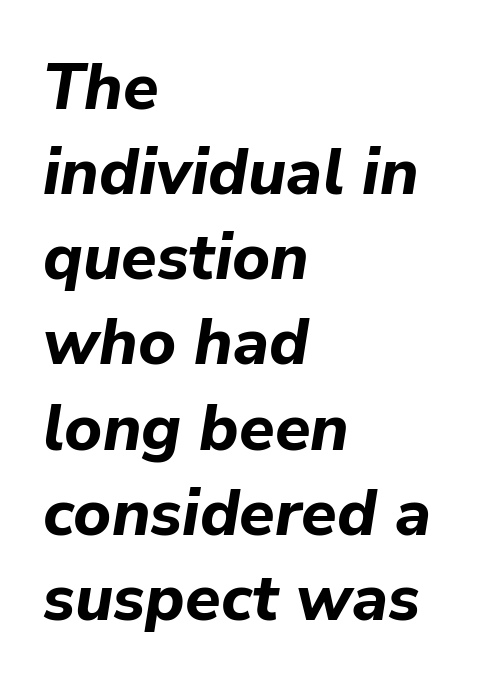
The image shows 65 px bold type, italic (leaning right); set left-aligned, normal line spacing (1.31x), normal letter spacing, not underlined; low stroke contrast and a medium x-height.
